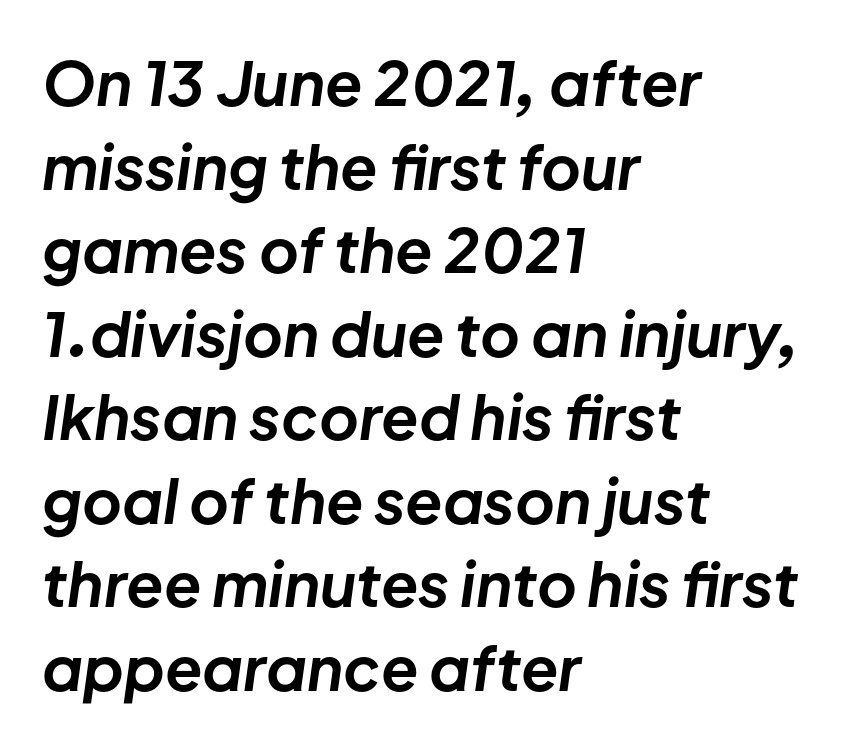
Q: Is the text bold? A: Yes.
Q: Is the text italic (slanted)? A: Yes, it leans right by about 8 degrees.
Q: Is the text underlined? A: No.
Q: How is the paragraph aligned? A: Left-aligned.
Q: Is the spacing between letters normal or unusually wide? A: Normal.
Q: Is the spacing between lines tight, normal or loose? A: Normal.
Q: Width (condensed, normal, or wide)? A: Normal.
Q: Stroke contrast? A: Low.
Q: x-height? A: Medium.
Q: Monospaced? A: No.
